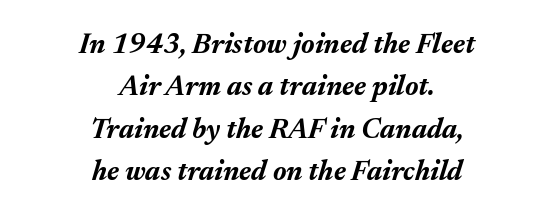
The image shows 28 px bold type, italic (leaning right); set centered, normal line spacing (1.51x), normal letter spacing, not underlined; medium stroke contrast and a medium x-height.
